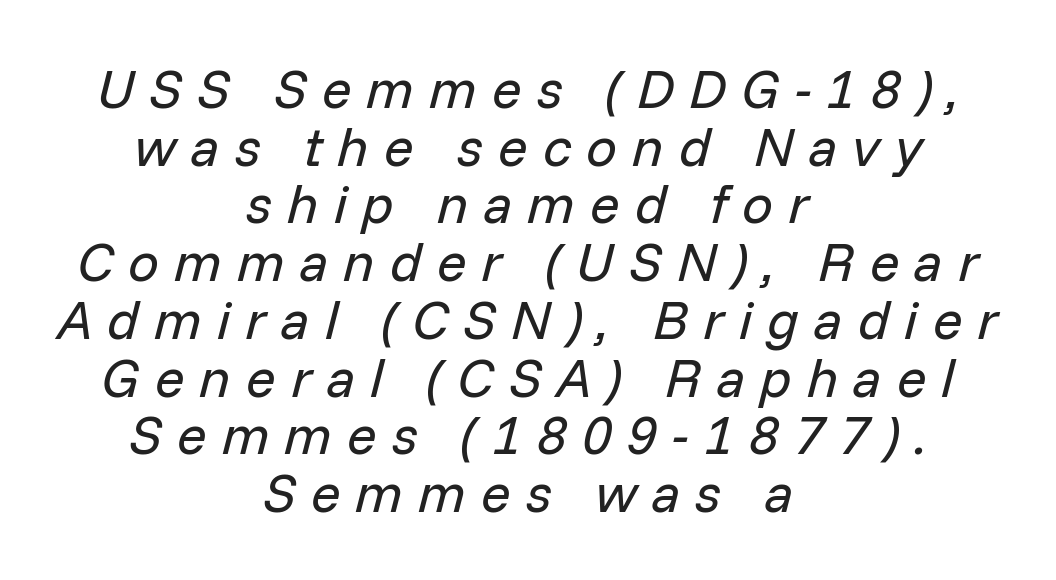
{"italic": "yes", "lean": "right", "slant_degrees": 14, "bold": "no", "weight": "regular", "width": "normal", "stroke_contrast": "low", "x_height": "medium", "monospaced": "no", "underline": "no", "align": "center", "line_spacing": "tight", "line_spacing_ratio": 1.05, "letter_spacing": "wide", "letter_spacing_em": 0.27, "glyph_px": 55}
